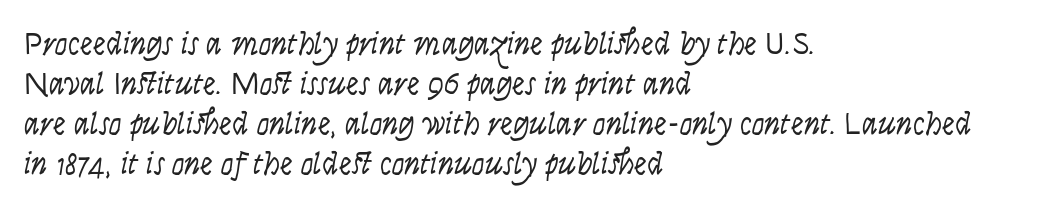
The image shows 32 px light, condensed sans-serif type; set left-aligned, normal line spacing (1.25x), normal letter spacing, not underlined; low stroke contrast and a large x-height.
